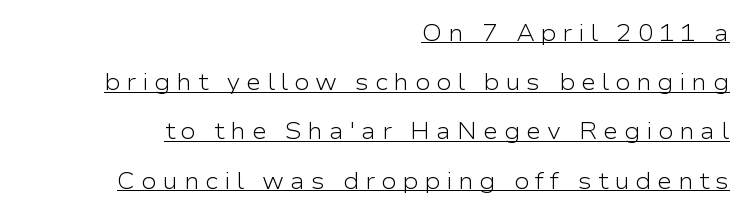
Whoever set this chose breathing room over compactness in the vertical rhythm. Stroke mass is kept to a normal reading level or below. The line texture is sparse and dotted thanks to wide tracking. The letters stand upright; this is a roman face. Beneath each row of characters lies a ruled line. The paragraph shown leans on its right margin.
